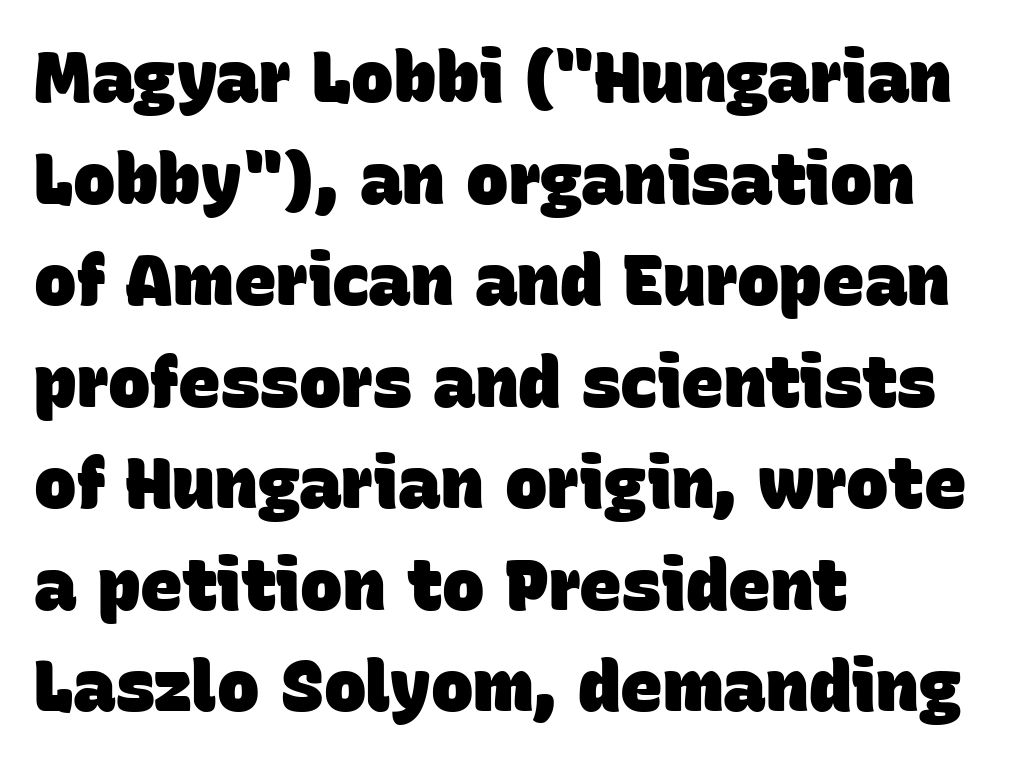
{"serif": "no", "bold": "yes", "weight": "heavy", "width": "normal", "stroke_contrast": "low", "x_height": "large", "monospaced": "no", "underline": "no", "align": "left", "line_spacing": "normal", "line_spacing_ratio": 1.43, "letter_spacing": "normal", "letter_spacing_em": 0.0, "glyph_px": 71}
